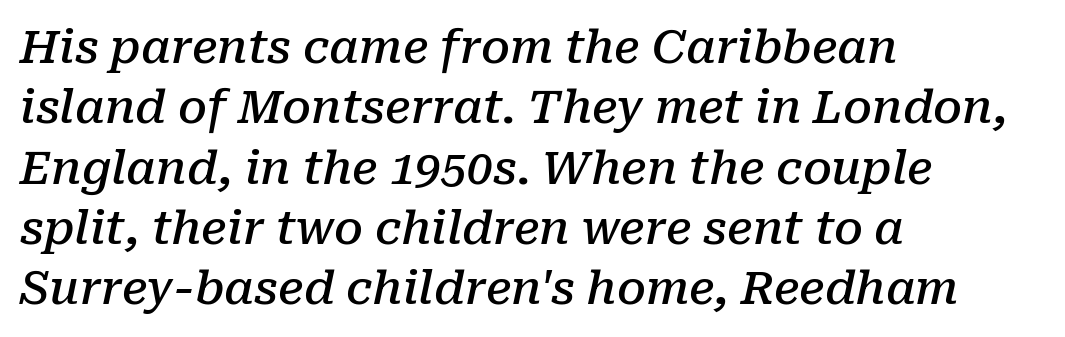
{"serif": "yes", "italic": "yes", "lean": "right", "slant_degrees": 10, "bold": "semi", "weight": "semibold", "width": "normal", "stroke_contrast": "low", "x_height": "medium", "monospaced": "no", "underline": "no", "align": "left", "line_spacing": "normal", "line_spacing_ratio": 1.31, "letter_spacing": "normal", "letter_spacing_em": 0.0, "glyph_px": 46}
